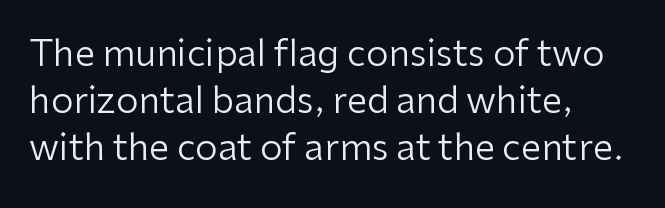
The image shows 36 px regular-weight sans-serif type, upright; set left-aligned, normal line spacing (1.31x), normal letter spacing, not underlined; low stroke contrast and a medium x-height.
